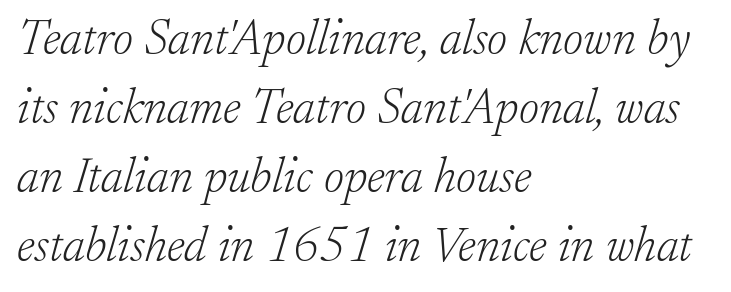
Q: Is the text bold? A: No.
Q: Is the text italic (slanted)? A: Yes, it leans right by about 17 degrees.
Q: Is the typeface a serif or a sans-serif typeface? A: Serif.
Q: Is the text underlined? A: No.
Q: How is the paragraph aligned? A: Left-aligned.
Q: Is the spacing between letters normal or unusually wide? A: Normal.
Q: Is the spacing between lines tight, normal or loose? A: Normal.
Q: Width (condensed, normal, or wide)? A: Normal.
Q: Stroke contrast? A: Low.
Q: x-height? A: Small.
Q: Monospaced? A: No.
